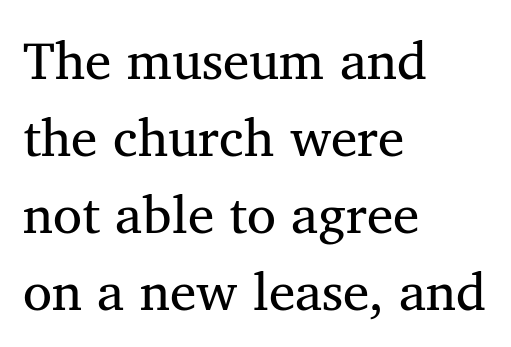
{"serif": "yes", "italic": "no", "bold": "no", "weight": "regular", "width": "normal", "stroke_contrast": "medium", "x_height": "medium", "monospaced": "no", "underline": "no", "align": "left", "line_spacing": "normal", "line_spacing_ratio": 1.45, "letter_spacing": "normal", "letter_spacing_em": 0.0, "glyph_px": 53}
